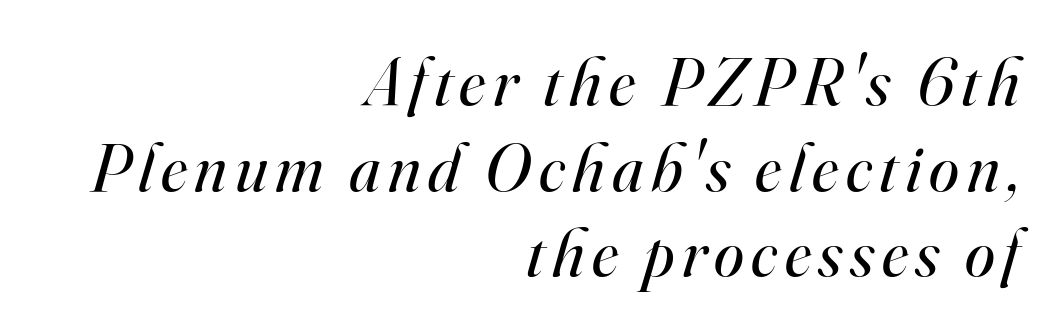
A flush-right, rag-left setting is used for this passage. The space between consecutive lines is moderate. The face used here is proportionally spaced, like ordinary book or web type. The font sits on the lighter half of the weight spectrum, regular included. Underline: absent. The typography opts for an oblique posture over an upright one.
